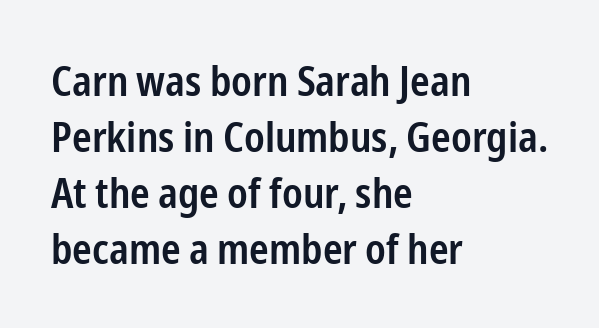
Designer's note — italics off, roman on. These lines are composed in type without serifs. Proportional: the letters do not fall into vertical columns. A normal amount of white space separates one row of letters from the next. A semibold gives these letters moderate extra thickness, short of bold. The type is set solid horizontally, with unmodified tracking.
